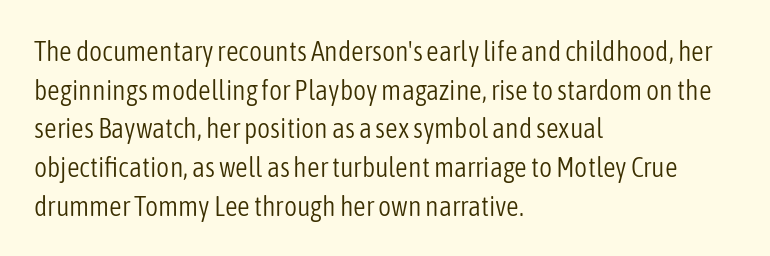
{"serif": "no", "italic": "no", "bold": "no", "weight": "light", "width": "condensed", "stroke_contrast": "low", "x_height": "medium", "monospaced": "no", "underline": "no", "align": "left", "line_spacing": "normal", "line_spacing_ratio": 1.38, "letter_spacing": "normal", "letter_spacing_em": 0.0, "glyph_px": 28}
